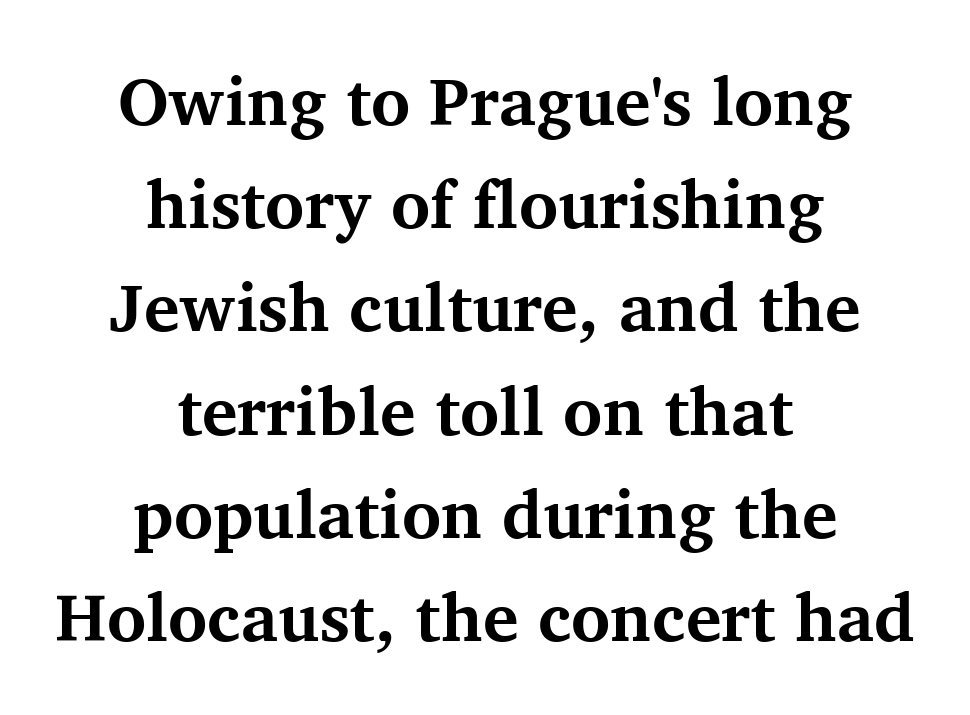
Q: Is the text bold? A: Yes.
Q: Is the text italic (slanted)? A: No, it is upright.
Q: Is the typeface a serif or a sans-serif typeface? A: Serif.
Q: Is the text underlined? A: No.
Q: How is the paragraph aligned? A: Centered.
Q: Is the spacing between letters normal or unusually wide? A: Normal.
Q: Is the spacing between lines tight, normal or loose? A: Normal.
Q: Width (condensed, normal, or wide)? A: Normal.
Q: Stroke contrast? A: Medium.
Q: x-height? A: Medium.
Q: Monospaced? A: No.
